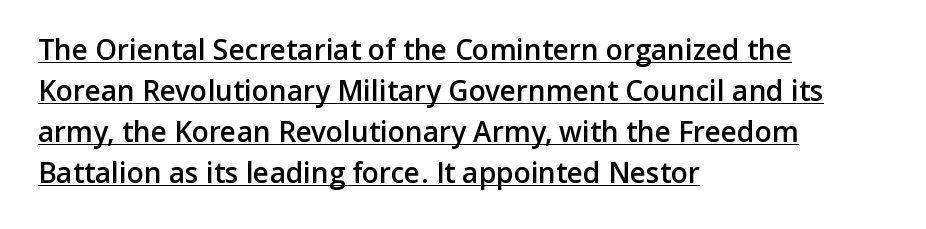
This block has exactly the height ordinary leading produces. Nope, not italic — everything's standing straight. Words appear dense and cohesive because spacing is normal. Typeset ragged right — the left edge is the straight one. Underlined type.
